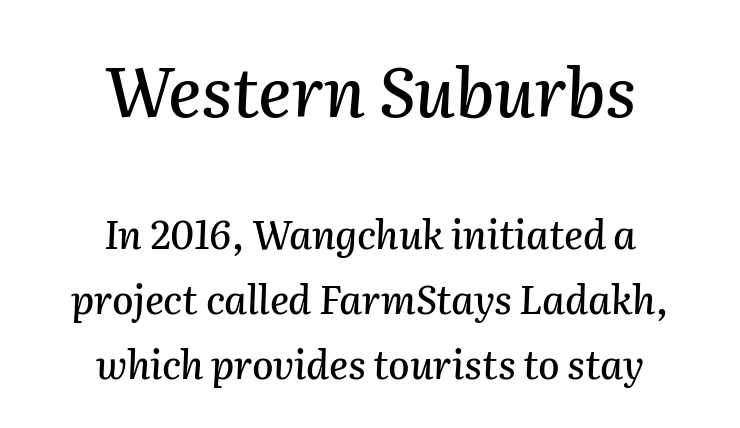
Letters rest on an invisible, unmarked baseline. Characters are canted at an angle relative to the baseline's perpendicular. This sample uses plain, unmodified letter spacing. Character widths vary here, with narrow letters taking less room than wide ones. The designer gave the opening block more size than the closing block.
